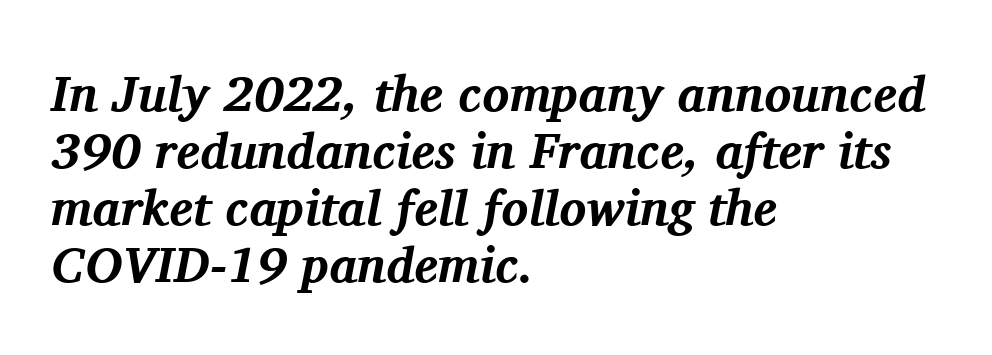
{"serif": "yes", "italic": "yes", "lean": "right", "slant_degrees": 11, "bold": "yes", "weight": "bold", "width": "normal", "stroke_contrast": "medium", "x_height": "medium", "monospaced": "no", "underline": "no", "align": "left", "line_spacing": "tight", "line_spacing_ratio": 1.14, "letter_spacing": "normal", "letter_spacing_em": 0.0, "glyph_px": 50}
